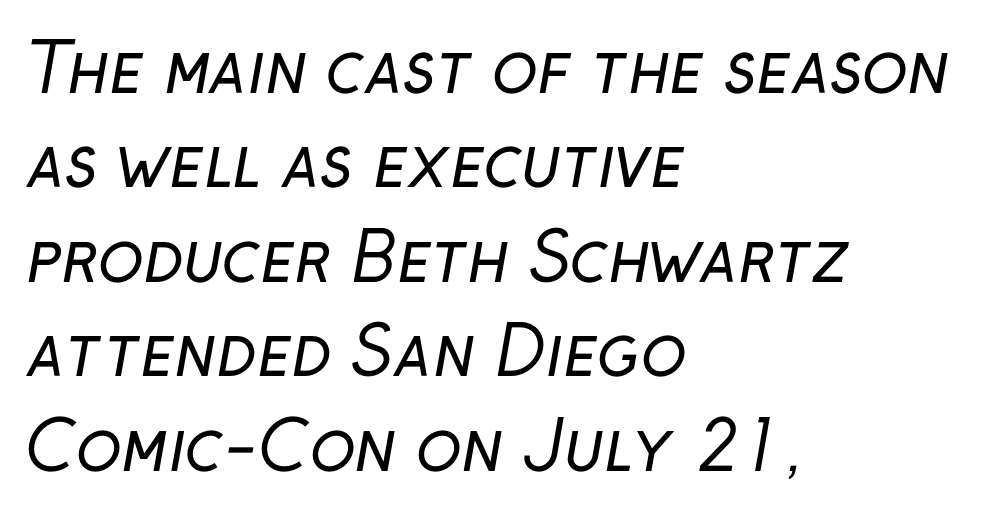
Glance below the letters and you will spot only blank space. Honestly, the letter spacing is just normal — you wouldn't notice it. Honestly, the row spacing looks completely unremarkable. Alignment: flush left. These lines are rendered in a variable-pitch font.
